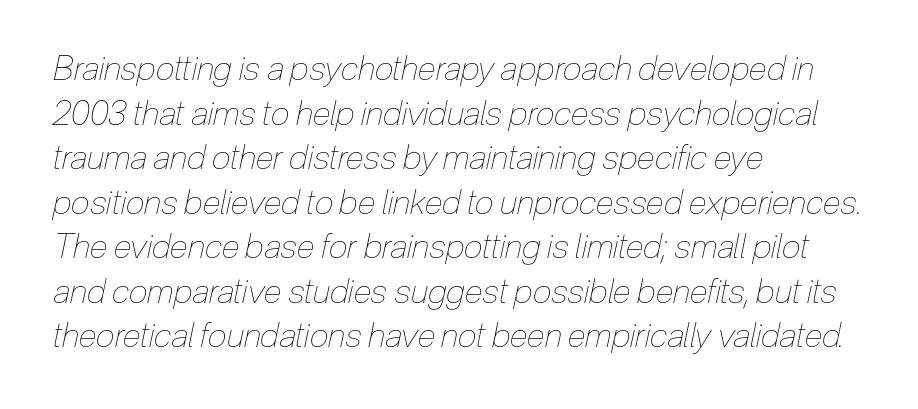
Regarding leading, the lines here are spaced in the standard way. The specimen omits any rule beneath the text block's lines. Spacing verdict: proportional, widths tailored to each character. Is the letter spacing exaggerated? No — it looks like the ordinary default. Heaviness? Minimal to ordinary, like unemphasized prose.
